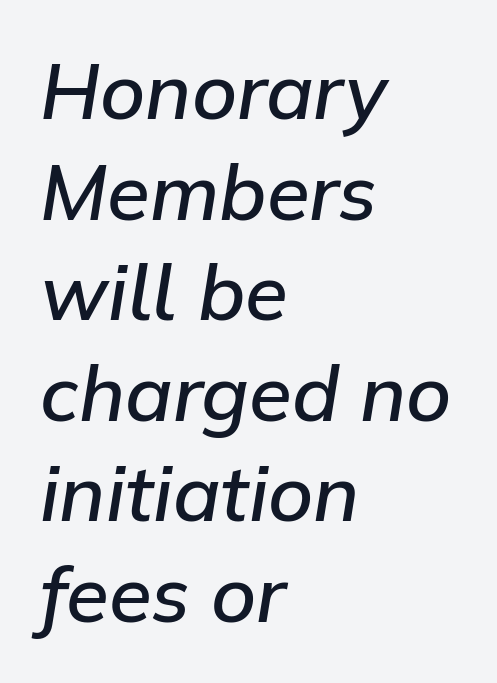
Q: Is the text bold? A: Semi-bold.
Q: Is the text italic (slanted)? A: Yes, it leans right by about 9 degrees.
Q: Is the text underlined? A: No.
Q: How is the paragraph aligned? A: Left-aligned.
Q: Is the spacing between letters normal or unusually wide? A: Normal.
Q: Is the spacing between lines tight, normal or loose? A: Normal.
Q: Width (condensed, normal, or wide)? A: Normal.
Q: Stroke contrast? A: Low.
Q: x-height? A: Medium.
Q: Monospaced? A: No.
